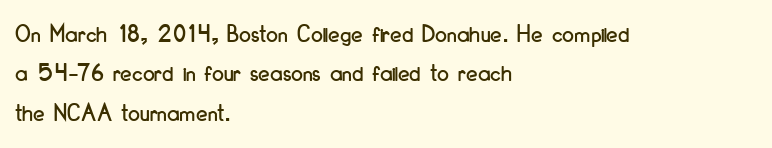
This rendering features lettering with no underline. Every row of glyphs begins at an identical x-position on the left. The leading is moderate, giving the passage an even texture. When letters stand straight like this, we call the style roman or upright.
